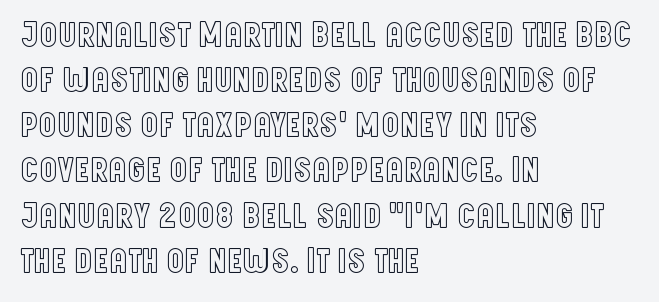
The image shows 35 px condensed type, upright; set left-aligned, normal line spacing (1.29x), normal letter spacing, not underlined; a large x-height.
